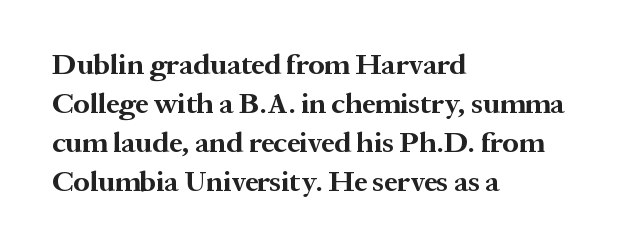
Q: Is the text bold? A: Yes.
Q: Is the text italic (slanted)? A: No, it is upright.
Q: Is the typeface a serif or a sans-serif typeface? A: Serif.
Q: Is the text underlined? A: No.
Q: How is the paragraph aligned? A: Left-aligned.
Q: Is the spacing between letters normal or unusually wide? A: Normal.
Q: Is the spacing between lines tight, normal or loose? A: Normal.
Q: Width (condensed, normal, or wide)? A: Normal.
Q: Stroke contrast? A: Medium.
Q: x-height? A: Medium.
Q: Monospaced? A: No.
